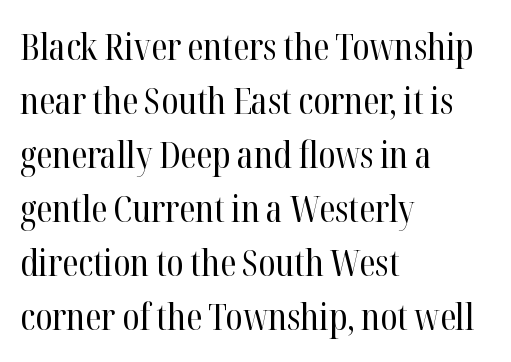
{"serif": "yes", "italic": "no", "bold": "no", "weight": "regular", "width": "condensed", "stroke_contrast": "high", "x_height": "medium", "monospaced": "no", "underline": "no", "align": "left", "line_spacing": "normal", "line_spacing_ratio": 1.46, "letter_spacing": "normal", "letter_spacing_em": 0.0, "glyph_px": 37}
